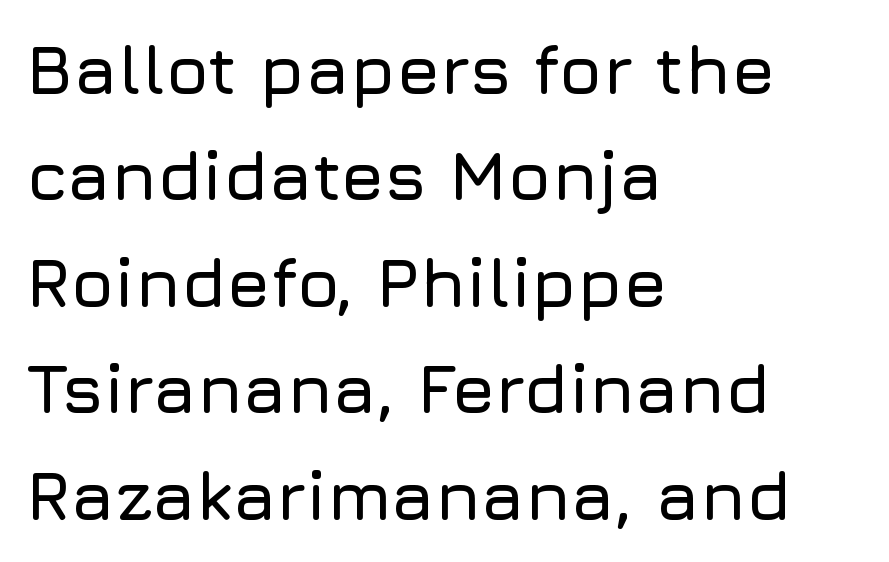
{"serif": "no", "italic": "no", "width": "normal", "stroke_contrast": "low", "x_height": "medium", "monospaced": "no", "underline": "no", "align": "left", "line_spacing": "normal", "line_spacing_ratio": 1.52, "letter_spacing": "normal", "letter_spacing_em": 0.0, "glyph_px": 70}
